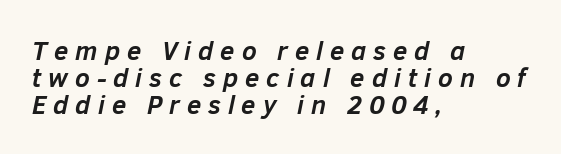
The image shows 26 px bold type, italic (leaning right); set left-aligned, tight line spacing (1.03x), unusually wide letter spacing (+0.27 em), not underlined.
